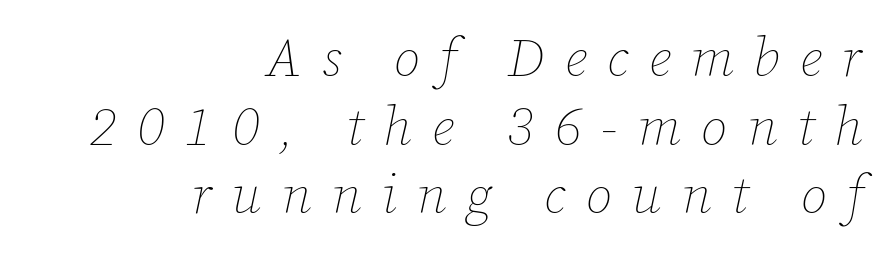
{"italic": "yes", "lean": "right", "slant_degrees": 12, "bold": "no", "weight": "thin", "width": "normal", "stroke_contrast": "low", "x_height": "medium", "monospaced": "no", "underline": "no", "align": "right", "line_spacing": "normal", "line_spacing_ratio": 1.27, "letter_spacing": "wide", "letter_spacing_em": 0.37, "glyph_px": 54}
